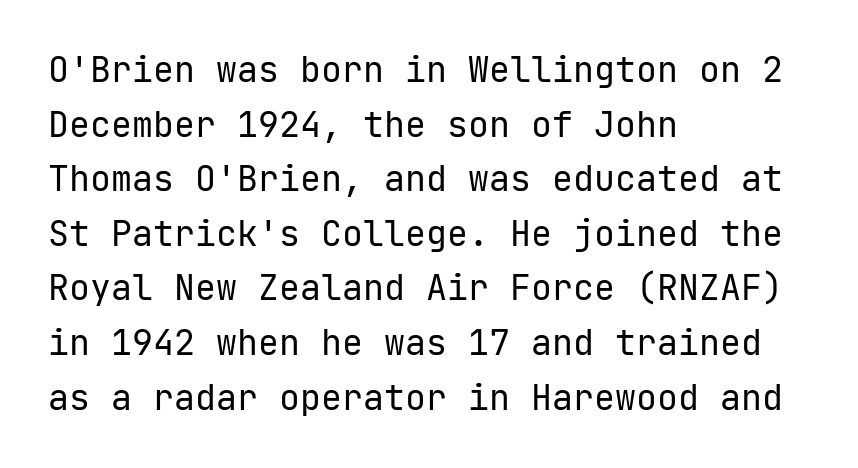
Q: Is the text bold? A: No.
Q: Is the text italic (slanted)? A: No, it is upright.
Q: Is the typeface a serif or a sans-serif typeface? A: Sans-serif.
Q: Is the text underlined? A: No.
Q: How is the paragraph aligned? A: Left-aligned.
Q: Is the spacing between letters normal or unusually wide? A: Normal.
Q: Is the spacing between lines tight, normal or loose? A: Normal.
Q: Width (condensed, normal, or wide)? A: Normal.
Q: Stroke contrast? A: Low.
Q: x-height? A: Medium.
Q: Monospaced? A: Yes.
